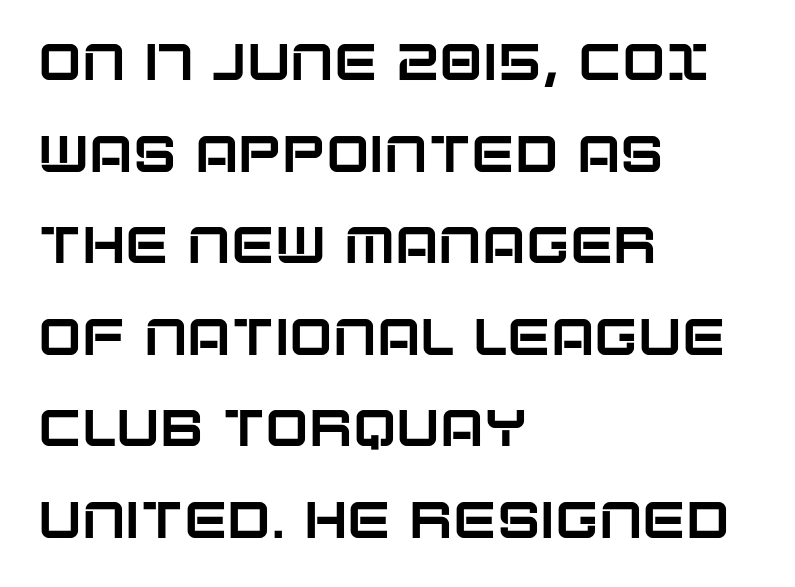
This sample is left-justified, so line endings fall wherever the words run out. No extra tracking has been applied to these lines. It's the straight-up-and-down kind of type. Think of a printed novel: that variable character pitch is what you see here. Check where the strokes stop: nothing finishes them off — pure sans. Honestly, there is no underline to notice here at all.
